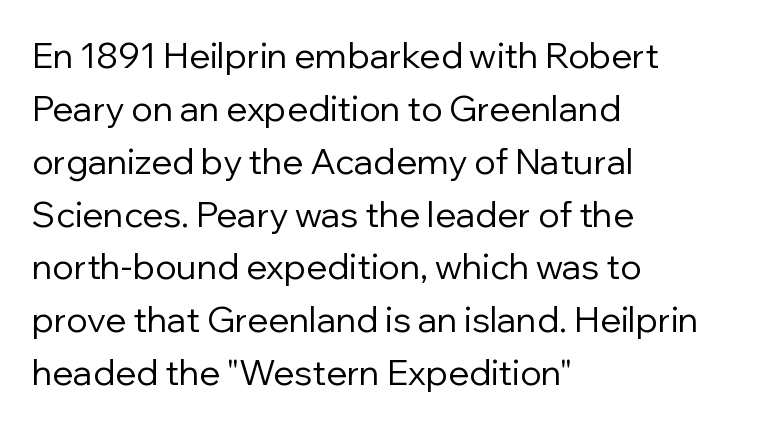
{"serif": "no", "italic": "no", "bold": "no", "weight": "regular", "width": "normal", "stroke_contrast": "low", "x_height": "medium", "monospaced": "no", "underline": "no", "align": "left", "line_spacing": "normal", "line_spacing_ratio": 1.51, "letter_spacing": "normal", "letter_spacing_em": 0.0, "glyph_px": 35}
